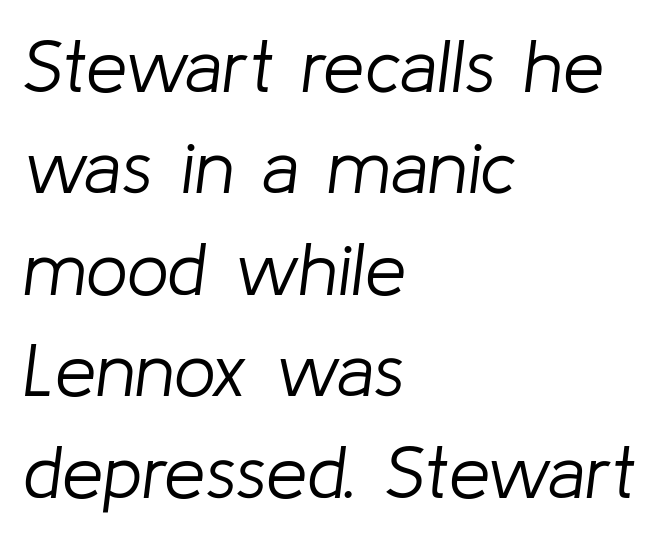
{"italic": "yes", "lean": "right", "slant_degrees": 8, "bold": "no", "weight": "light", "width": "normal", "stroke_contrast": "low", "x_height": "medium", "monospaced": "no", "underline": "no", "align": "left", "line_spacing": "normal", "line_spacing_ratio": 1.37, "letter_spacing": "normal", "letter_spacing_em": 0.0, "glyph_px": 74}
